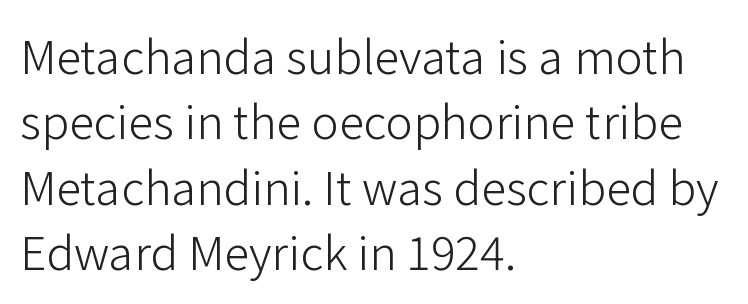
{"serif": "no", "italic": "no", "bold": "no", "weight": "light", "width": "normal", "stroke_contrast": "low", "x_height": "medium", "monospaced": "no", "underline": "no", "align": "left", "line_spacing": "normal", "line_spacing_ratio": 1.42, "letter_spacing": "normal", "letter_spacing_em": 0.0, "glyph_px": 46}
